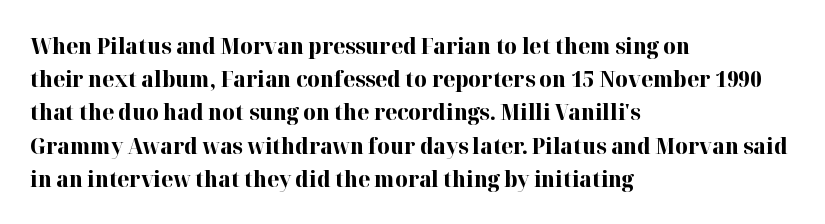
{"italic": "no", "bold": "yes", "underline": "no", "align": "left", "line_spacing": "normal", "line_spacing_ratio": 1.51, "letter_spacing": "normal", "letter_spacing_em": 0.0, "glyph_px": 22}
